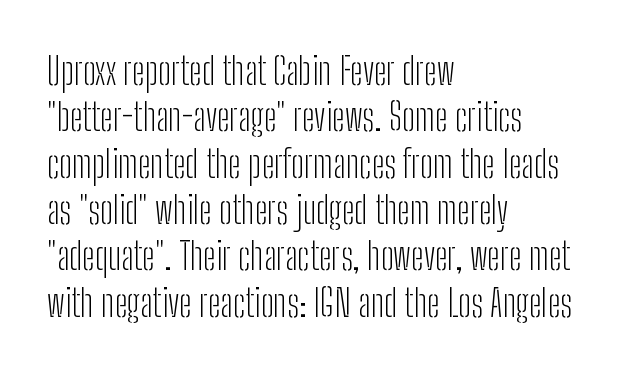
The image shows 38 px light, condensed sans-serif type, upright; set left-aligned, line spacing 1.22x, normal letter spacing, not underlined; low stroke contrast and a medium x-height.
